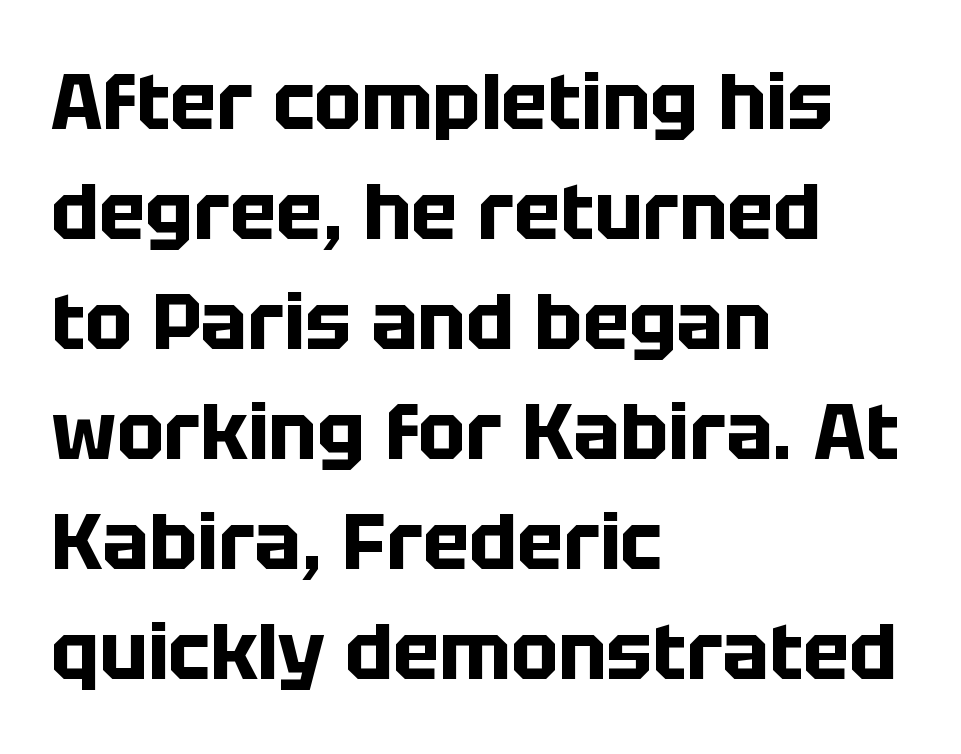
The image shows 78 px bold sans-serif type, upright; set left-aligned, normal line spacing (1.41x), normal letter spacing, not underlined; low stroke contrast and a large x-height.
